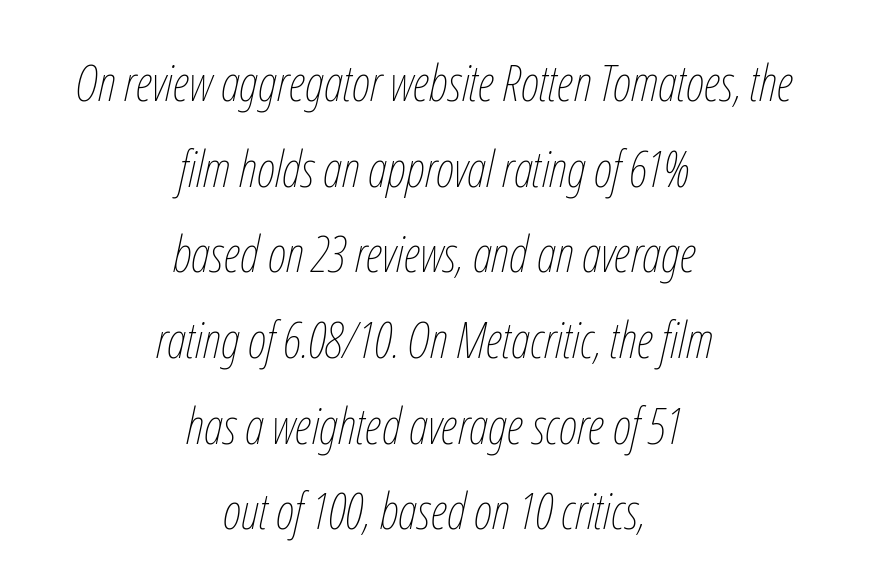
The rag falls on both sides of this text block equally. A typesetter would call this zero additional tracking. Stroke thickness stays within the range of a standard reading face or lighter. The designer left line spacing at the default. An italicized treatment has been applied to the whole sample. A bare baseline throughout the passage.
